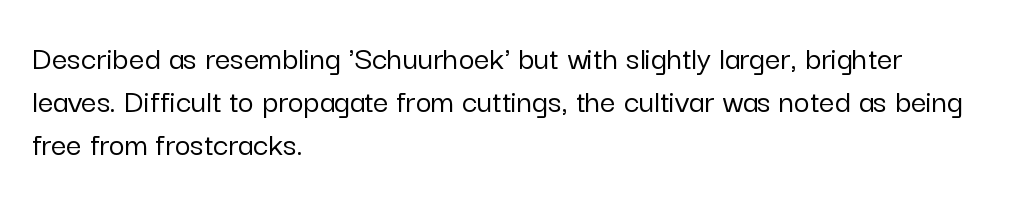
{"serif": "no", "italic": "no", "width": "normal", "stroke_contrast": "low", "x_height": "medium", "monospaced": "no", "underline": "no", "align": "left", "line_spacing": "normal", "line_spacing_ratio": 1.26, "letter_spacing": "normal", "letter_spacing_em": 0.0, "glyph_px": 34}
